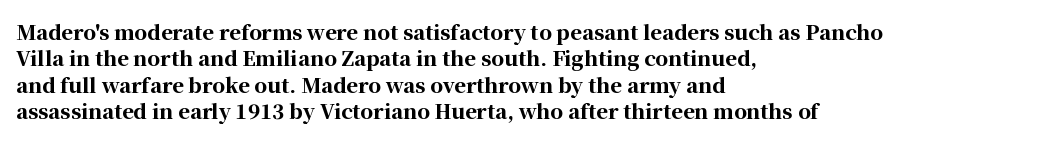
No extra tracking has been applied to these lines. The font is running at its bold setting. Students, observe: this is what conventionally led text looks like. Ascenders rise straight up at ninety degrees.
